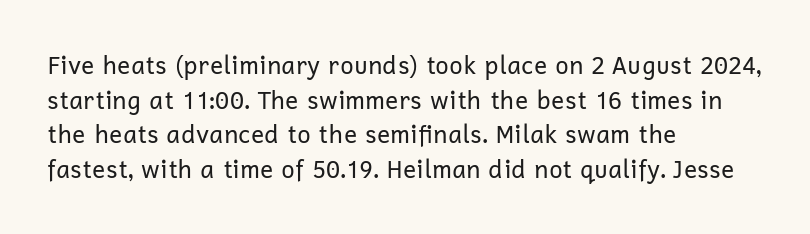
{"italic": "no", "bold": "no", "underline": "no", "align": "left", "line_spacing": "normal", "line_spacing_ratio": 1.44, "letter_spacing": "normal", "letter_spacing_em": 0.0, "glyph_px": 24}
